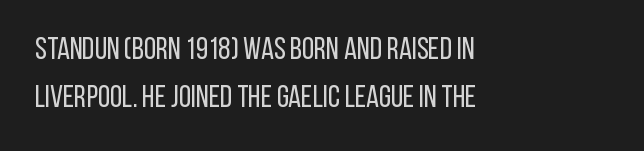
{"serif": "no", "italic": "no", "bold": "no", "weight": "regular", "width": "condensed", "stroke_contrast": "low", "x_height": "large", "monospaced": "no", "underline": "no", "align": "left", "line_spacing": "normal", "line_spacing_ratio": 1.56, "letter_spacing": "normal", "letter_spacing_em": 0.0, "glyph_px": 31}
